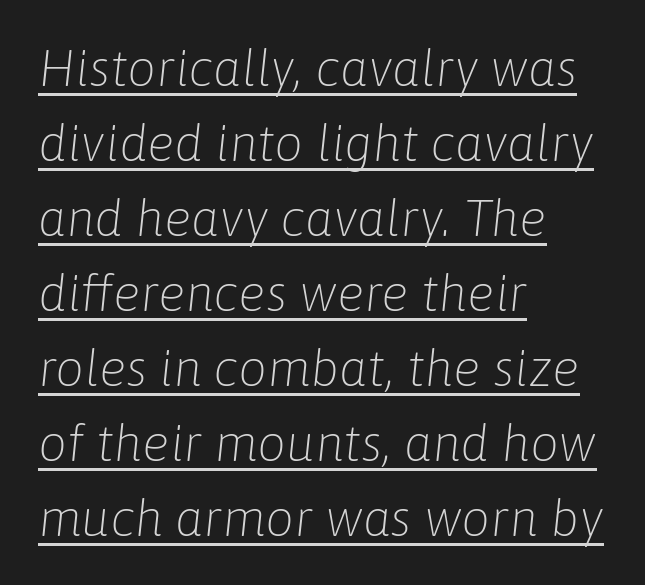
{"italic": "yes", "lean": "right", "slant_degrees": 6, "bold": "no", "weight": "light", "width": "normal", "stroke_contrast": "low", "x_height": "medium", "monospaced": "no", "underline": "yes", "align": "left", "line_spacing": "normal", "line_spacing_ratio": 1.47, "letter_spacing": "normal", "letter_spacing_em": 0.0, "glyph_px": 51}
